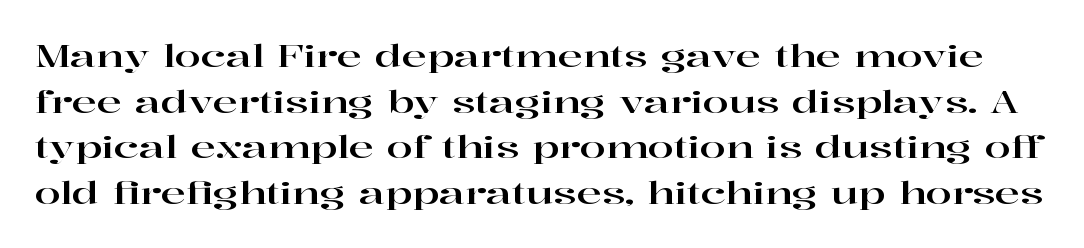
{"serif": "yes", "italic": "no", "width": "wide", "stroke_contrast": "high", "x_height": "medium", "monospaced": "no", "underline": "no", "line_spacing": "normal", "line_spacing_ratio": 1.52, "letter_spacing": "normal", "letter_spacing_em": 0.0, "glyph_px": 30}
